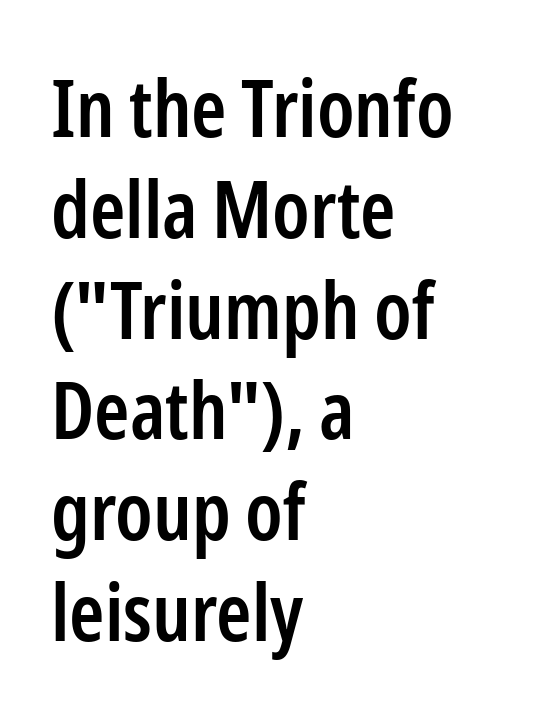
{"serif": "no", "italic": "no", "bold": "semi", "weight": "semibold", "width": "condensed", "stroke_contrast": "low", "x_height": "medium", "monospaced": "no", "underline": "no", "align": "left", "line_spacing": "normal", "line_spacing_ratio": 1.26, "letter_spacing": "normal", "letter_spacing_em": 0.0, "glyph_px": 80}
